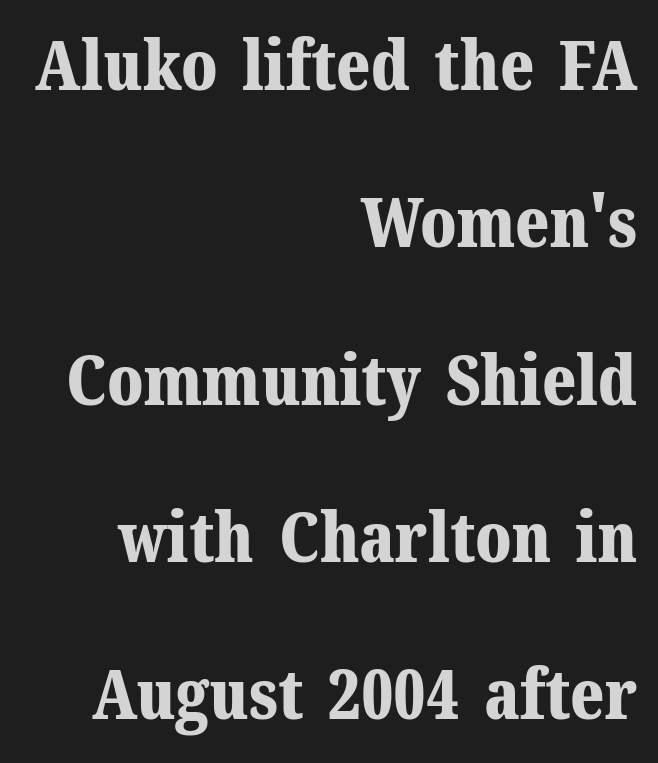
The image shows 69 px bold serif type, upright; set right-aligned, loose line spacing (2.28x), normal letter spacing, not underlined; medium stroke contrast and a medium x-height.
